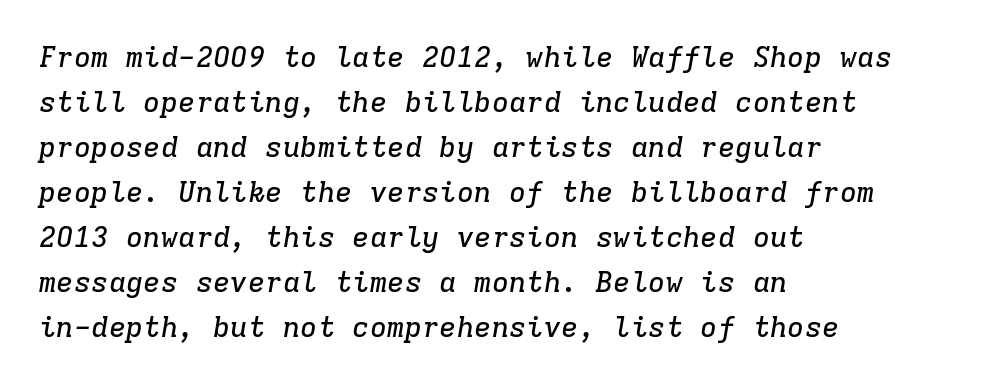
The image shows 29 px serif type, italic (leaning right), monospaced; set left-aligned, normal line spacing (1.55x), normal letter spacing, not underlined; low stroke contrast and a medium x-height.
